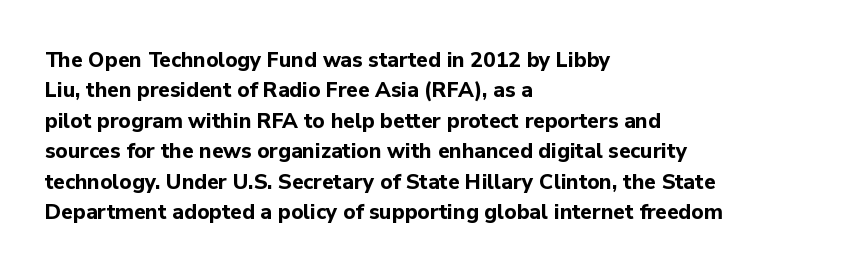
Notice how the stems are strictly vertical — no italics here. These words are printed bold, with thick strokes throughout. Leading: standard. You could call the tracking neutral — neither tight nor loose. The rendering anchors every line to the left-hand side. The words here are not underlined.
